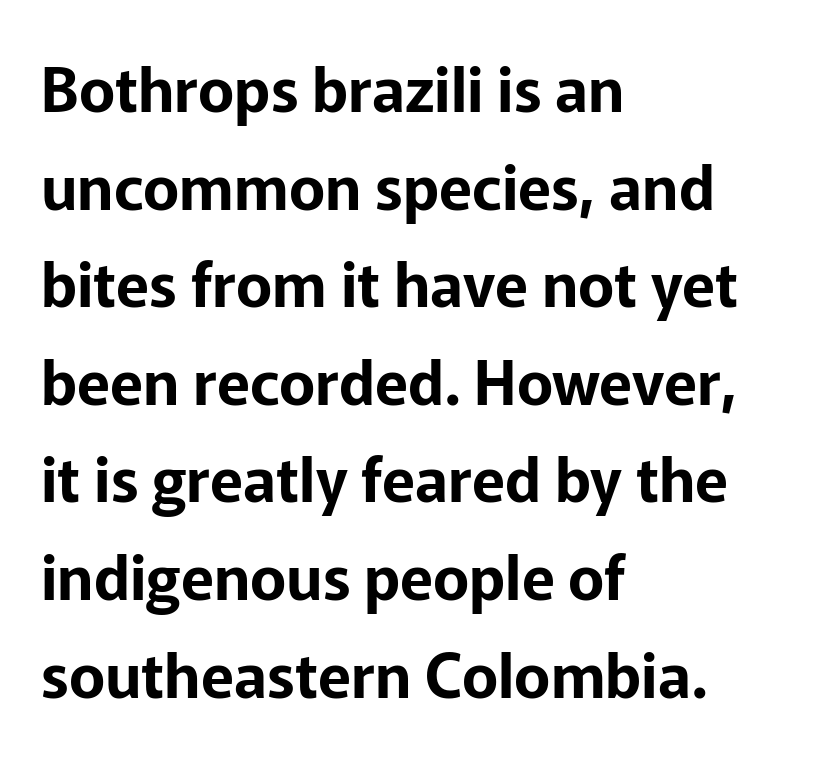
{"serif": "no", "italic": "no", "width": "normal", "stroke_contrast": "low", "x_height": "medium", "monospaced": "no", "underline": "no", "align": "left", "line_spacing": "normal", "line_spacing_ratio": 1.6, "letter_spacing": "normal", "letter_spacing_em": 0.0, "glyph_px": 61}
